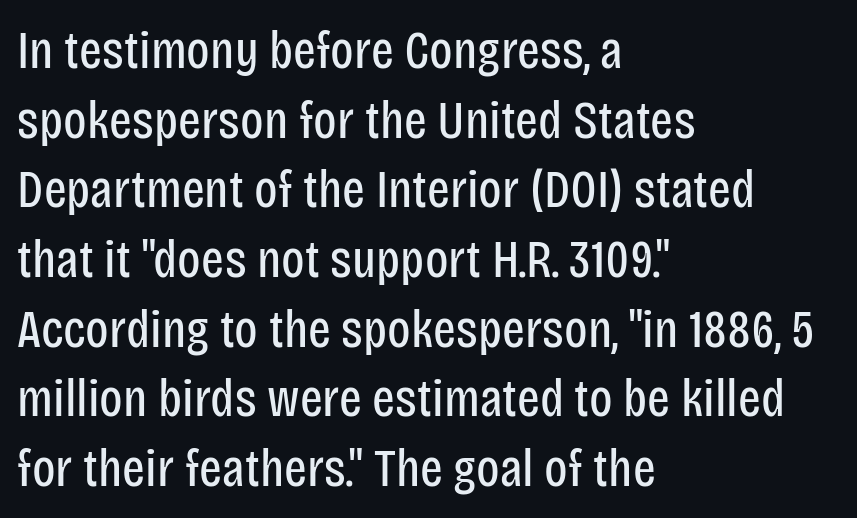
{"serif": "no", "italic": "no", "bold": "no", "weight": "regular", "width": "condensed", "stroke_contrast": "low", "x_height": "large", "monospaced": "no", "underline": "no", "align": "left", "line_spacing": "normal", "line_spacing_ratio": 1.29, "letter_spacing": "normal", "letter_spacing_em": 0.0, "glyph_px": 54}
